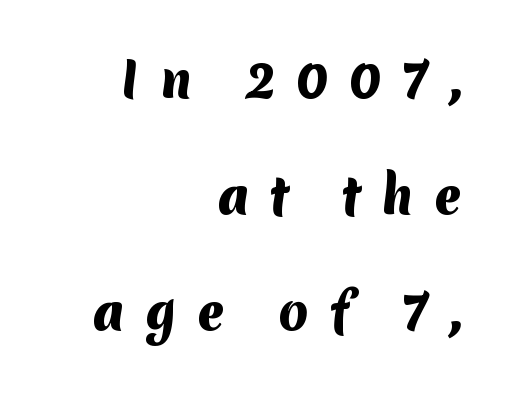
The image shows 48 px heavy sans-serif type; set right-aligned, loose line spacing (2.42x), unusually wide letter spacing (+0.42 em), not underlined; medium stroke contrast and a medium x-height.
